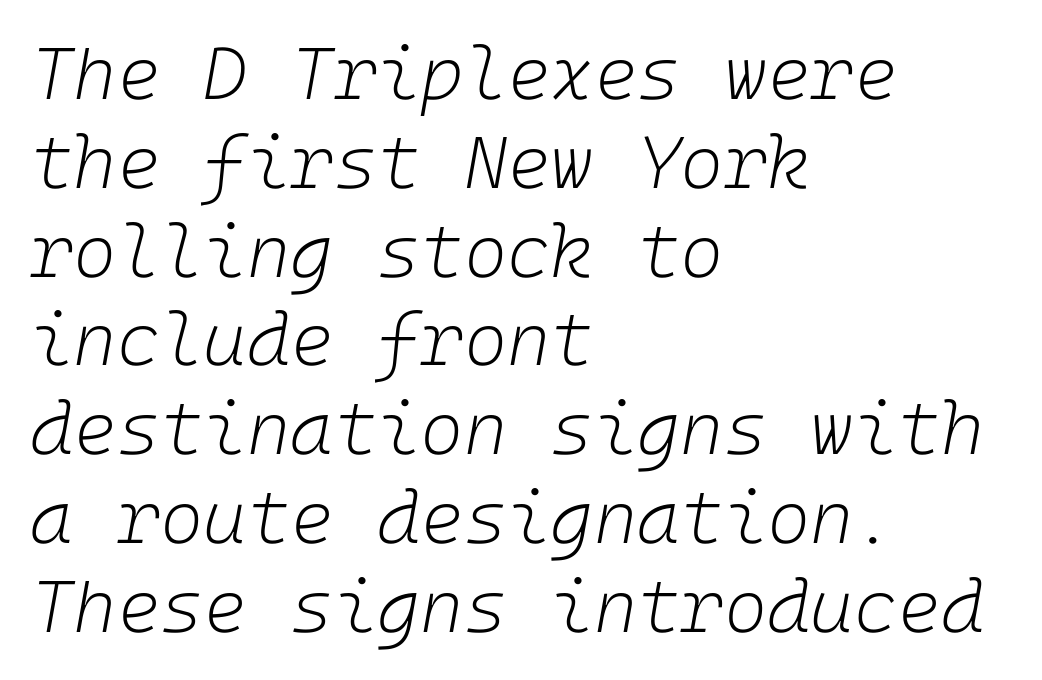
Q: Is the text bold? A: No.
Q: Is the text italic (slanted)? A: Yes, it leans right by about 10 degrees.
Q: Is the text underlined? A: No.
Q: How is the paragraph aligned? A: Left-aligned.
Q: Is the spacing between letters normal or unusually wide? A: Normal.
Q: Width (condensed, normal, or wide)? A: Normal.
Q: Stroke contrast? A: Low.
Q: x-height? A: Medium.
